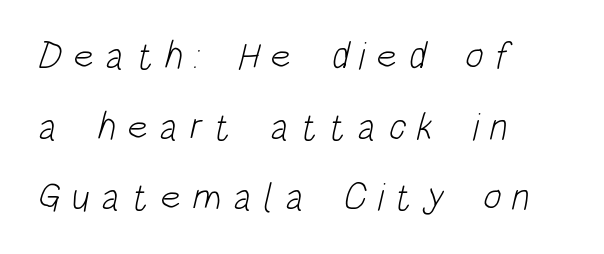
Q: Is the text bold? A: No.
Q: Is the typeface a serif or a sans-serif typeface? A: Sans-serif.
Q: Is the text underlined? A: No.
Q: How is the paragraph aligned? A: Left-aligned.
Q: Is the spacing between letters normal or unusually wide? A: Unusually wide.
Q: Width (condensed, normal, or wide)? A: Condensed.
Q: Stroke contrast? A: Low.
Q: x-height? A: Large.
Q: Monospaced? A: No.
